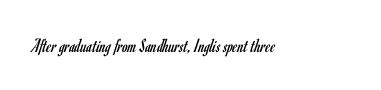
The image shows 20 px text type; set normal letter spacing, not underlined.
